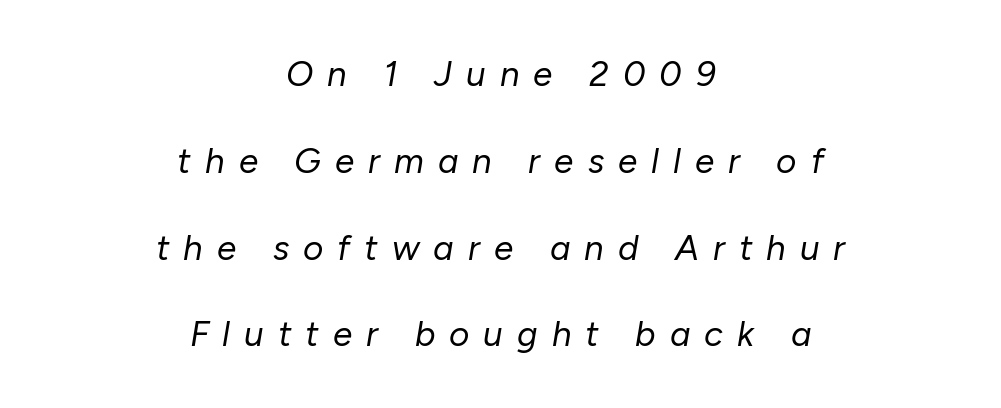
This rendering features lettering with no underline. It's the slanting kind of type. This sample has the flowing, uneven cadence of proportional lettering. The block of text is sparse from top to bottom, with ample space between rows. The typesetting does not lean heavy: it is not bold. The rendering positions every line midway between the sides.
